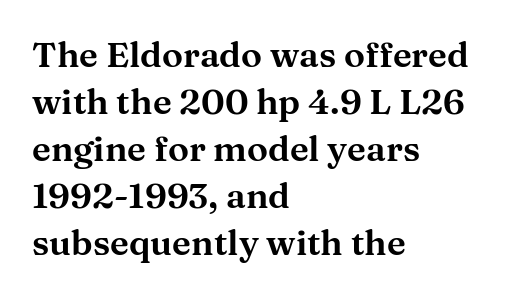
The image shows 35 px wide serif type, upright; set left-aligned, normal line spacing (1.34x), normal letter spacing, not underlined; medium stroke contrast and a medium x-height.
